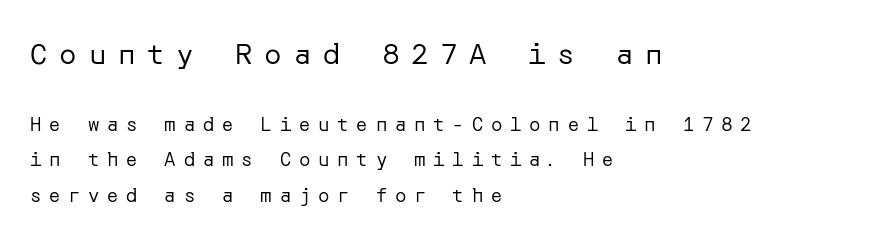
The image shows 29 px regular-weight sans-serif type, upright; set left-aligned, line spacing 1.88x, unusually wide letter spacing (+0.41 em), not underlined; the first (top) block is 1.53x larger; low stroke contrast and a medium x-height.
